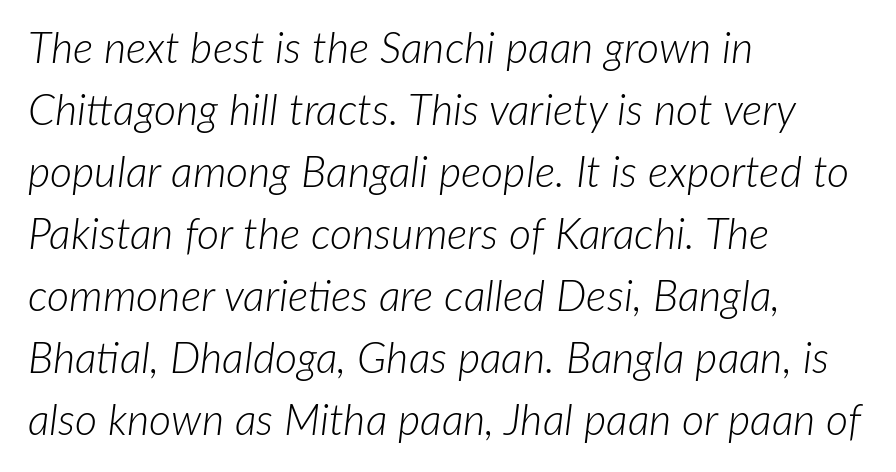
The typesetter chose a ragged-right arrangement here. A typesetter would call this proportional, since set widths differ per character. Glance below the letters and you will spot only blank space. The gaps between neighbouring characters are ordinary and unremarkable. On a weight scale, this lands at 450 or below.
